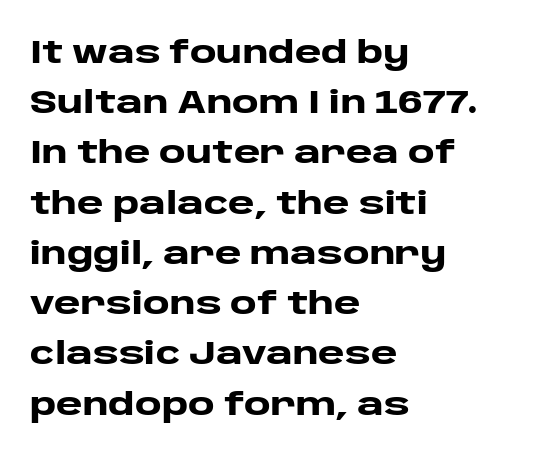
The image shows 32 px heavy, wide sans-serif type, upright; set left-aligned, normal line spacing (1.57x), normal letter spacing, not underlined; low stroke contrast and a large x-height.
